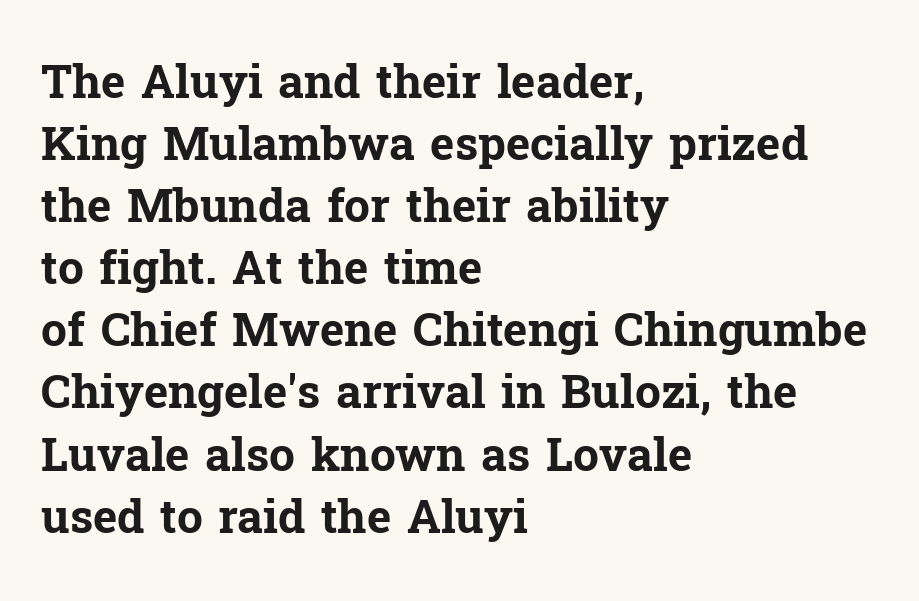
Q: Is the text bold? A: Yes.
Q: Is the text italic (slanted)? A: No, it is upright.
Q: Is the typeface a serif or a sans-serif typeface? A: Serif.
Q: Is the text underlined? A: No.
Q: How is the paragraph aligned? A: Left-aligned.
Q: Is the spacing between letters normal or unusually wide? A: Normal.
Q: Is the spacing between lines tight, normal or loose? A: Normal.
Q: Width (condensed, normal, or wide)? A: Normal.
Q: Stroke contrast? A: Low.
Q: x-height? A: Medium.
Q: Monospaced? A: No.
